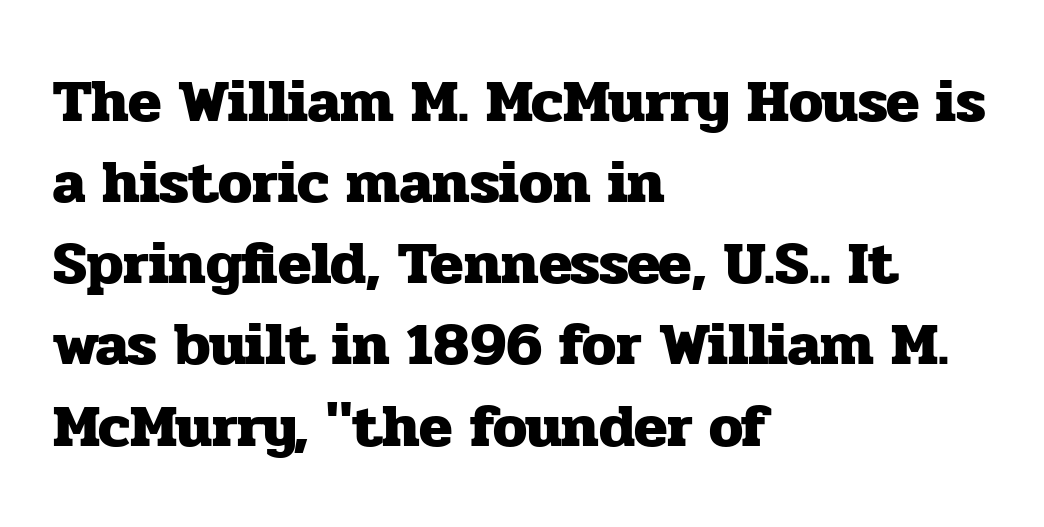
The image shows 61 px heavy serif type, upright; set left-aligned, normal line spacing (1.33x), normal letter spacing, not underlined; low stroke contrast and a medium x-height.
